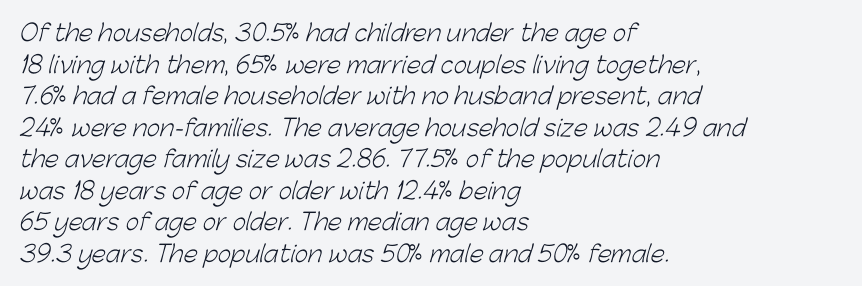
{"bold": "no", "underline": "no", "align": "left", "line_spacing": "normal", "line_spacing_ratio": 1.37, "letter_spacing": "normal", "letter_spacing_em": 0.0, "glyph_px": 23}
